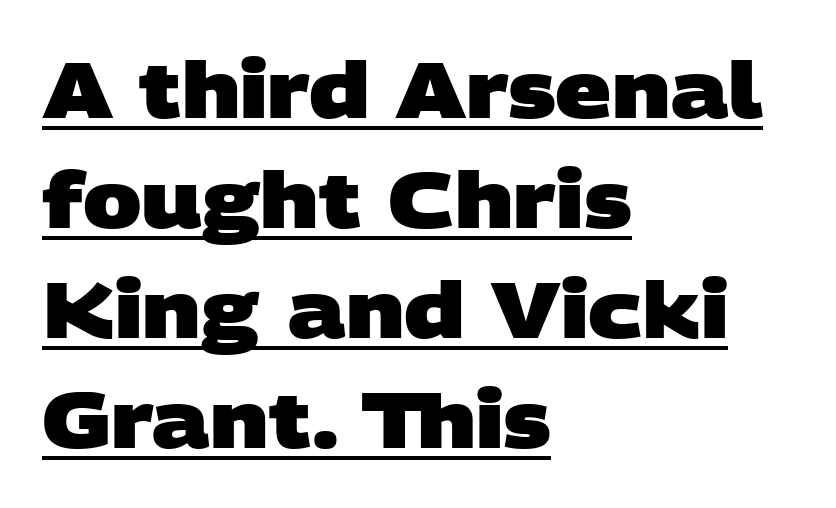
The image shows 78 px heavy, wide sans-serif type; set left-aligned, normal line spacing (1.41x), normal letter spacing, underlined; low stroke contrast and a large x-height.
